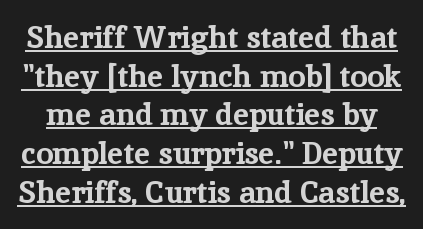
Q: Is the text bold? A: Yes.
Q: Is the text italic (slanted)? A: No, it is upright.
Q: Is the typeface a serif or a sans-serif typeface? A: Serif.
Q: Is the text underlined? A: Yes.
Q: Is the spacing between letters normal or unusually wide? A: Normal.
Q: Is the spacing between lines tight, normal or loose? A: Normal.
Q: Width (condensed, normal, or wide)? A: Normal.
Q: Stroke contrast? A: Low.
Q: x-height? A: Medium.
Q: Monospaced? A: No.
